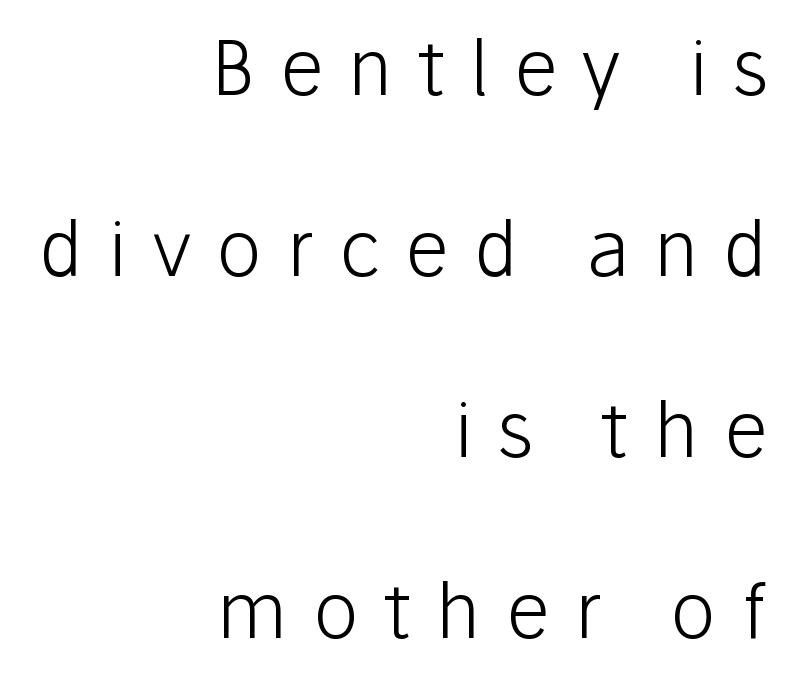
Honestly, the rows look like they've been pulled way apart. Each stroke keeps to a modest, everyday thickness or less. Rendered with straight, roman letterforms. Check where the strokes stop: nothing finishes them off — pure sans.
